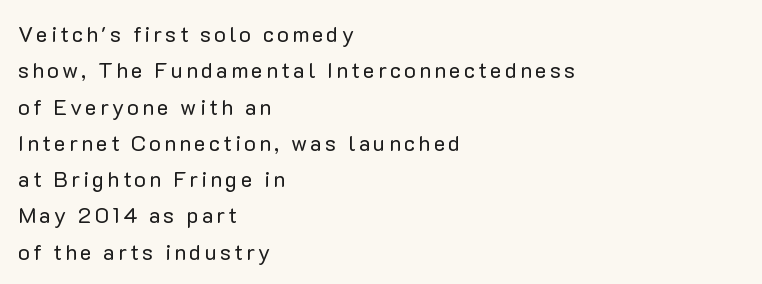
Q: Is the text bold? A: No.
Q: Is the text italic (slanted)? A: No, it is upright.
Q: Is the text underlined? A: No.
Q: How is the paragraph aligned? A: Left-aligned.
Q: Is the spacing between lines tight, normal or loose? A: Normal.
